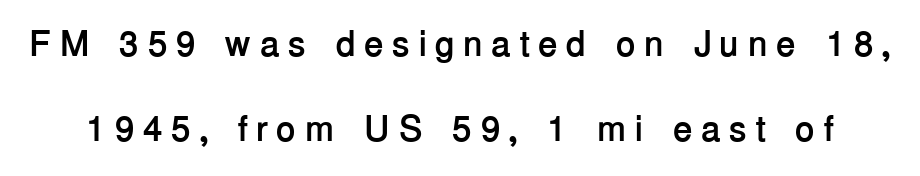
The image shows 36 px semibold sans-serif type, upright; set loose line spacing (2.36x), unusually wide letter spacing (+0.23 em), not underlined; low stroke contrast and a medium x-height.
